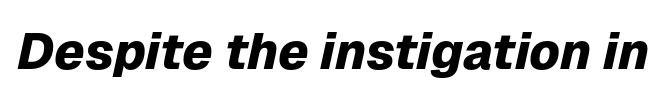
Q: Is the text bold? A: Yes.
Q: Is the text italic (slanted)? A: Yes, it leans right by about 12 degrees.
Q: Is the text underlined? A: No.
Q: Is the spacing between letters normal or unusually wide? A: Normal.
Q: Width (condensed, normal, or wide)? A: Normal.
Q: Stroke contrast? A: Low.
Q: x-height? A: Medium.
Q: Monospaced? A: No.
